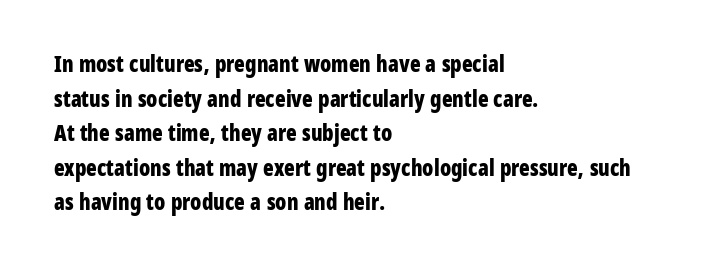
The image shows 22 px bold type, upright; set left-aligned, normal line spacing (1.57x), normal letter spacing, not underlined.
